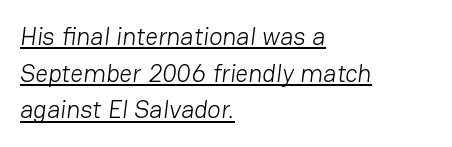
{"bold": "no", "underline": "yes", "align": "left", "line_spacing": "normal", "line_spacing_ratio": 1.47, "letter_spacing": "normal", "letter_spacing_em": 0.0, "glyph_px": 25}
